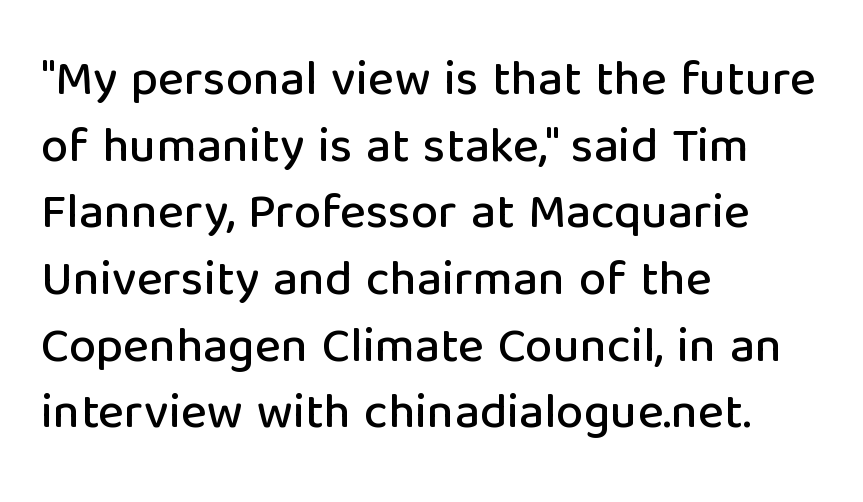
The passage is arranged the way most books set body copy — flush left. Descenders are the only things crossing below the line. Examine the stroke ends and you'll find no serifs. Characters remain perfectly vertical along every line.
